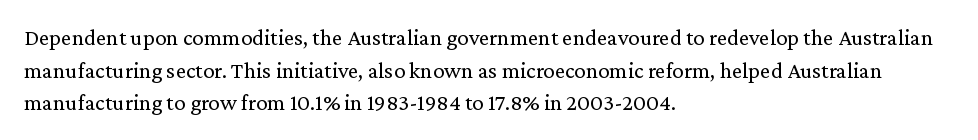
Characters follow at the spacing the type designer built in. The letterforms sit at book weight or below. Rendered with straight, roman letterforms. The rows are spaced the way most documents space them. The strip under each line holds only bare page.
